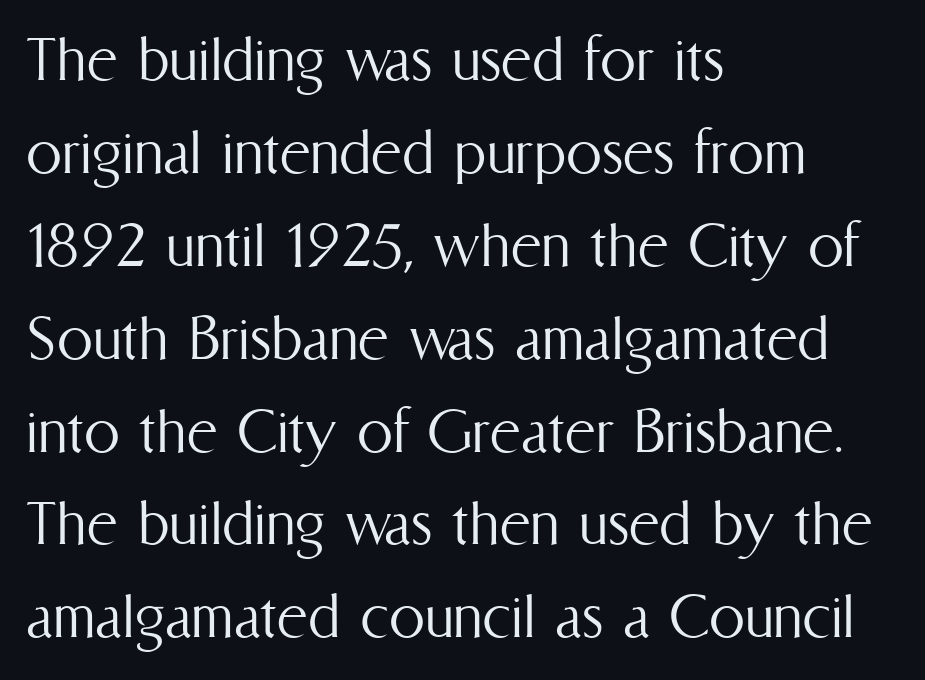
The typography opts for an upright posture over an oblique one. This sample keeps an unexceptional amount of space between lines. The tracking reads as untouched default to a designer's eye. Line beginnings align vertically; line endings do not.
